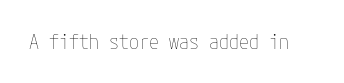
Posture: upright roman. Short note: letters normally spaced. The weight would be labelled regular, book, light, or lighter still. Lines of text with bare space underneath.
